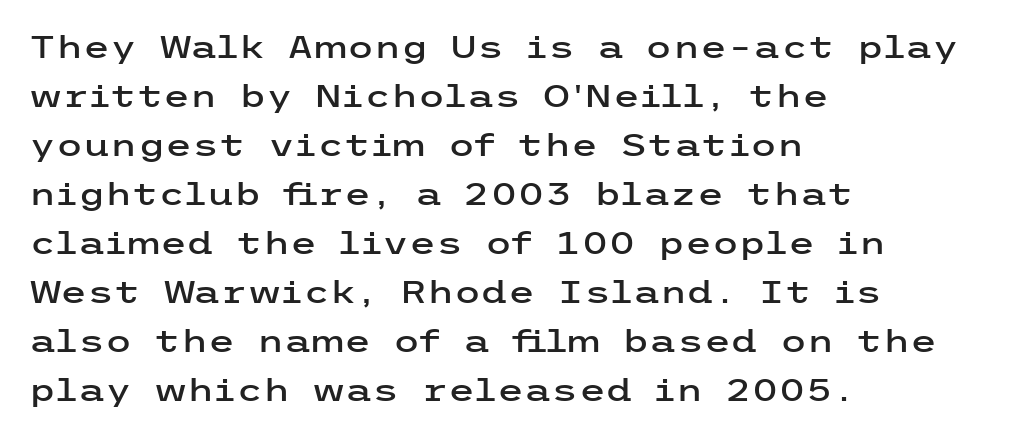
{"serif": "no", "italic": "no", "width": "wide", "stroke_contrast": "low", "x_height": "medium", "underline": "no", "align": "left", "line_spacing": "normal", "line_spacing_ratio": 1.58, "letter_spacing": "normal", "letter_spacing_em": 0.0, "glyph_px": 31}
